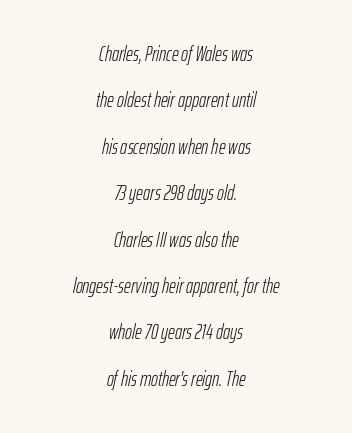
Each word holds together tightly as a unit, with standard inter-letter gaps. A quiet, ordinary-to-light weight characterises the typeface. Vertical spacing — loose. Nobody drew a line under any word here.
